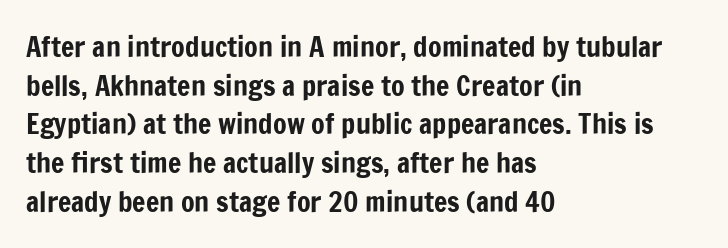
Line spacing here is normal. Unlike a traditional serif, this face leaves its strokes unadorned. The words here are not underlined. The lettering holds an erect, upright posture throughout. How are the letters spaced? Ordinarily, with no added tracking.
